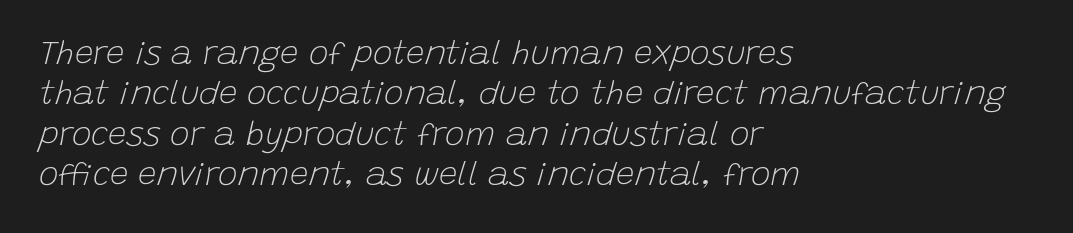
Short and long lines alike share a common starting point at left. Letters have the restrained weight of plain body copy at most. You could not count columns in this text — the font is proportionally spaced. Unmarked baselines from the first word to the last.
